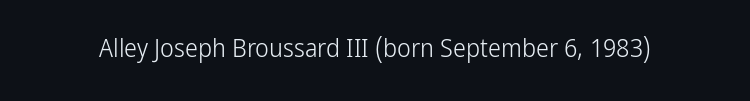
The image shows 26 px text type, upright; set normal letter spacing, not underlined.
